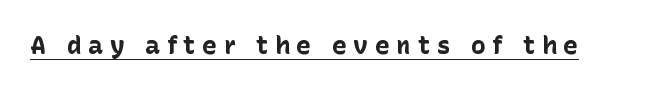
Short note: letters widely spaced. Check the space under the baseline: a stroke is drawn there. The characters look thick and weighty, a clear bold. The lettering stays uniformly vertical, giving the passage a roman look.
